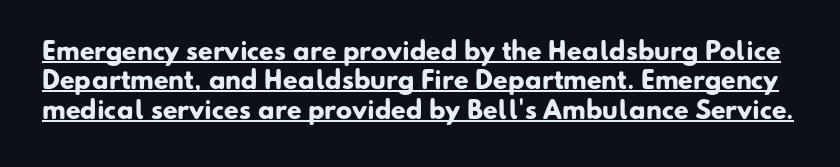
Q: Is the text bold? A: Yes.
Q: Is the text underlined? A: Yes.
Q: Is the spacing between letters normal or unusually wide? A: Normal.
